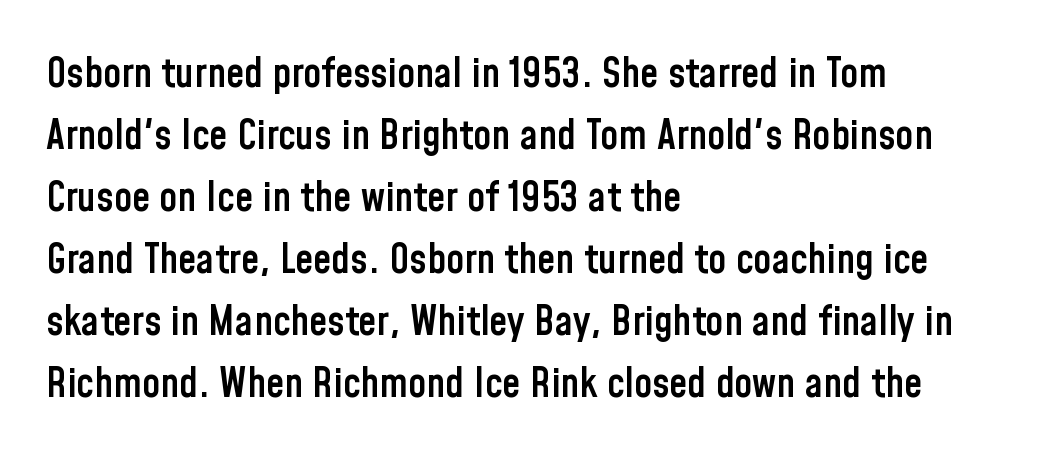
The image shows 41 px semibold, condensed sans-serif type, upright; set left-aligned, normal line spacing (1.51x), normal letter spacing, not underlined; low stroke contrast and a medium x-height.
